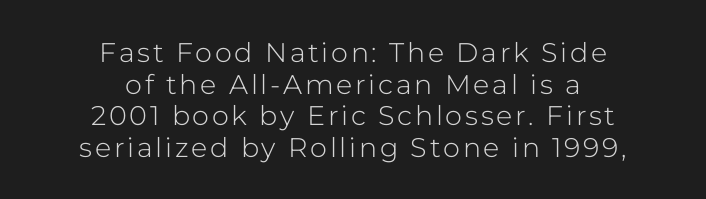
The image shows 27 px text type, upright; set centered, line spacing 1.17x, not underlined.
